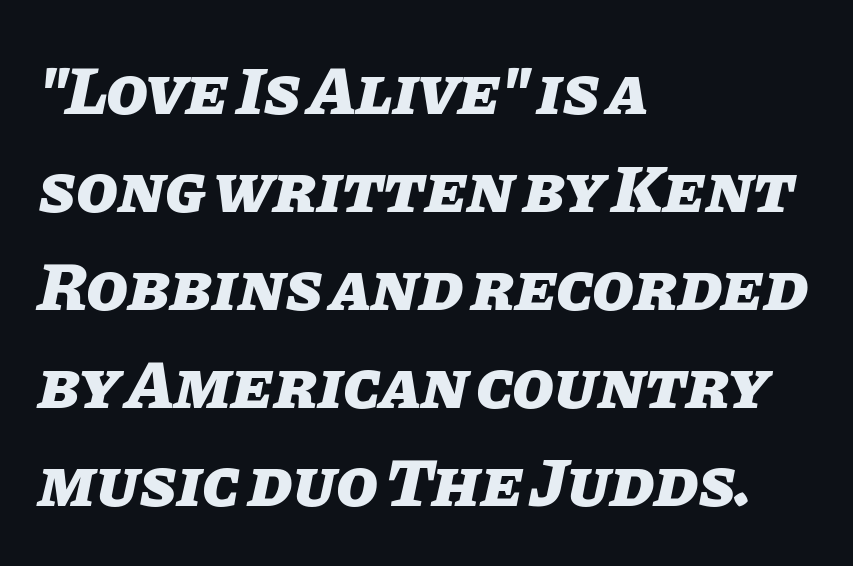
{"italic": "yes", "lean": "right", "slant_degrees": 11, "bold": "yes", "weight": "heavy", "width": "normal", "stroke_contrast": "low", "x_height": "large", "monospaced": "no", "underline": "no", "align": "left", "line_spacing": "normal", "line_spacing_ratio": 1.44, "letter_spacing": "normal", "letter_spacing_em": 0.0, "glyph_px": 68}
